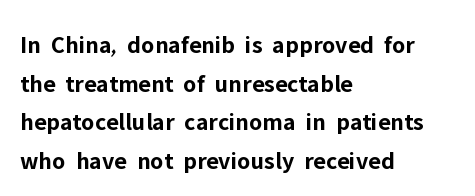
Q: Is the text bold? A: Yes.
Q: Is the text italic (slanted)? A: No, it is upright.
Q: Is the text underlined? A: No.
Q: How is the paragraph aligned? A: Left-aligned.
Q: Is the spacing between letters normal or unusually wide? A: Normal.
Q: Is the spacing between lines tight, normal or loose? A: Normal.
